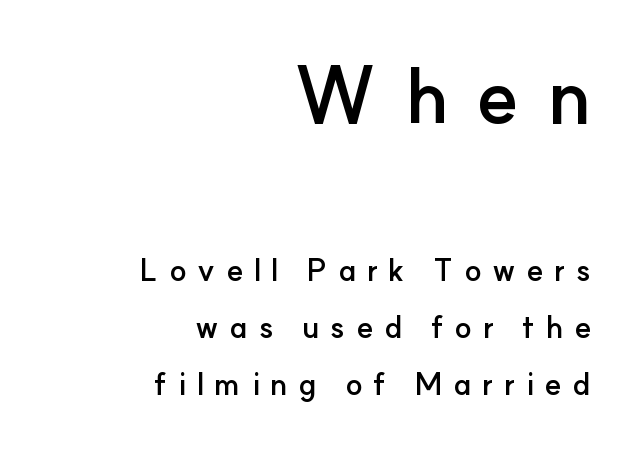
Q: Is the text bold? A: Yes.
Q: Is the text italic (slanted)? A: No, it is upright.
Q: Is the typeface a serif or a sans-serif typeface? A: Sans-serif.
Q: Is the text underlined? A: No.
Q: How is the paragraph aligned? A: Right-aligned.
Q: Is the spacing between letters normal or unusually wide? A: Unusually wide.
Q: Which block of text is set in a larger size, the first (top) or the second (bottom)? A: The first (top) one.
Q: Width (condensed, normal, or wide)? A: Normal.
Q: Stroke contrast? A: Low.
Q: x-height? A: Small.
Q: Monospaced? A: No.
